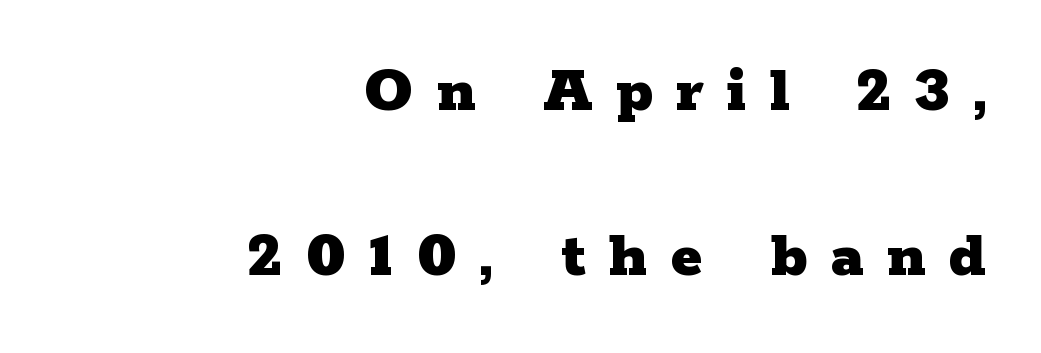
The passage shown is typed in a proportional face where columns would drift. This is roman type, the default non-slanted kind. The font is running at its bold setting. One-word summary of the alignment: right.
